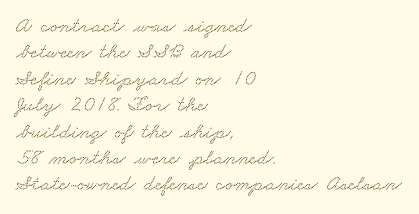
The image shows 22 px text type; set left-aligned, line spacing 1.2x, normal letter spacing, not underlined.
